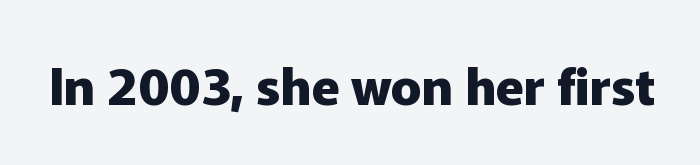
The image shows 51 px heavy sans-serif type, upright; set normal letter spacing, not underlined; low stroke contrast and a medium x-height.
